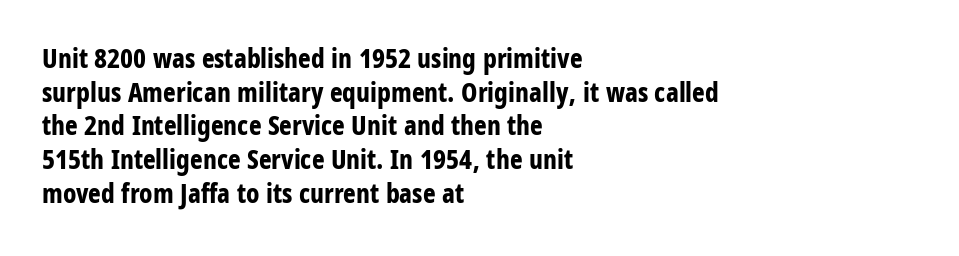
The image shows 27 px bold type, upright; set left-aligned, normal line spacing (1.25x), normal letter spacing, not underlined.
